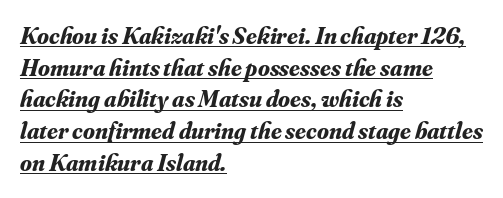
The image shows 24 px bold type, italic (leaning right); set left-aligned, normal line spacing (1.32x), normal letter spacing, underlined.
